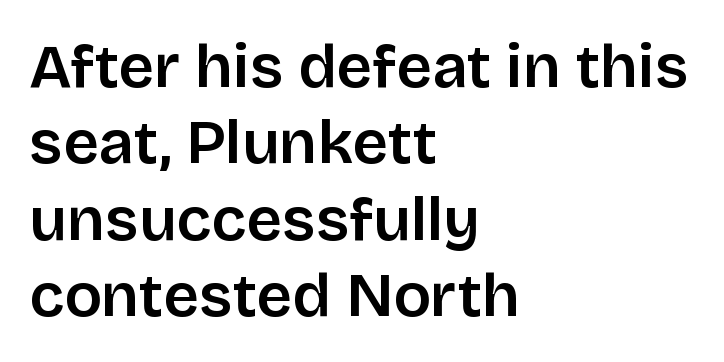
Its strokes are somewhat broadened, the hallmark of semibold type. Designer's note — italics off, roman on. The foot of each line stays bare and open. The rendering uses natural spacing where letterforms have individual widths.
